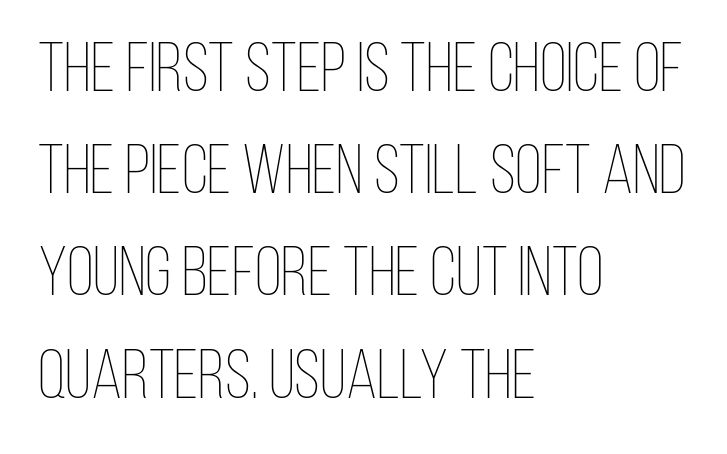
{"italic": "no", "bold": "no", "weight": "thin", "width": "condensed", "stroke_contrast": "low", "x_height": "large", "monospaced": "no", "underline": "no", "align": "left", "line_spacing": "normal", "line_spacing_ratio": 1.46, "letter_spacing": "normal", "letter_spacing_em": 0.0, "glyph_px": 70}
